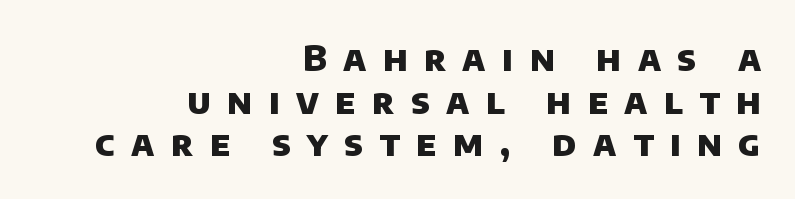
{"serif": "no", "bold": "yes", "weight": "heavy", "width": "normal", "stroke_contrast": "low", "x_height": "large", "monospaced": "no", "underline": "no", "align": "right", "line_spacing_ratio": 1.22, "letter_spacing": "wide", "letter_spacing_em": 0.47, "glyph_px": 35}
